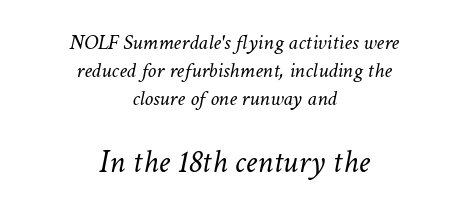
The image shows 33 px light type, italic (leaning right); set centered, normal line spacing (1.28x), normal letter spacing, not underlined; the second (bottom) block is 1.5x larger; low stroke contrast and a medium x-height.
